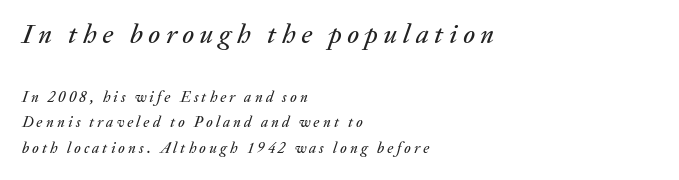
Q: Is the text italic (slanted)? A: Yes, it leans right by about 20 degrees.
Q: Is the text underlined? A: No.
Q: How is the paragraph aligned? A: Left-aligned.
Q: Is the spacing between letters normal or unusually wide? A: Unusually wide.
Q: Which block of text is set in a larger size, the first (top) or the second (bottom)? A: The first (top) one.
